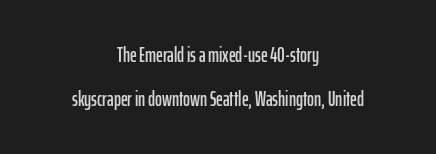
The type sits square on the baseline with zero lean. A student would call this center alignment; a typographer would say set centered. The line texture is even and compact thanks to regular tracking. Summary of vertical rhythm: relaxed, with wide interline spacing. The passage shown is not underscored anywhere.
